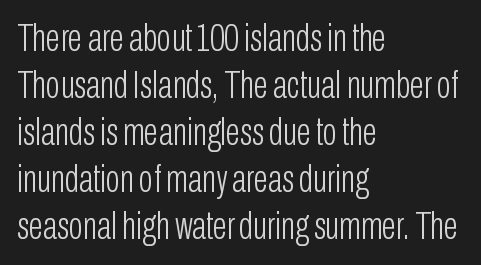
Q: Is the text bold? A: No.
Q: Is the text italic (slanted)? A: No, it is upright.
Q: Is the typeface a serif or a sans-serif typeface? A: Sans-serif.
Q: Is the text underlined? A: No.
Q: How is the paragraph aligned? A: Left-aligned.
Q: Is the spacing between letters normal or unusually wide? A: Normal.
Q: Width (condensed, normal, or wide)? A: Condensed.
Q: Stroke contrast? A: Low.
Q: x-height? A: Medium.
Q: Monospaced? A: No.
